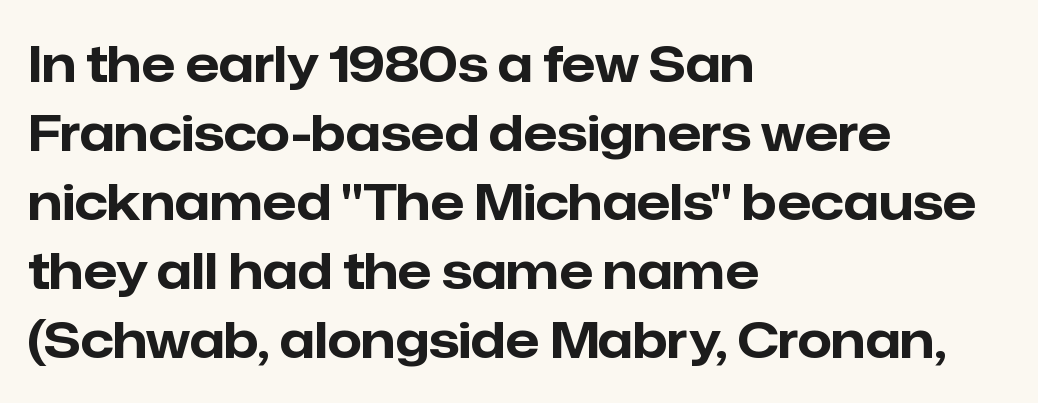
{"serif": "no", "italic": "no", "bold": "yes", "weight": "bold", "width": "normal", "stroke_contrast": "low", "x_height": "medium", "monospaced": "no", "underline": "no", "align": "left", "line_spacing": "normal", "line_spacing_ratio": 1.41, "letter_spacing": "normal", "letter_spacing_em": 0.0, "glyph_px": 49}
